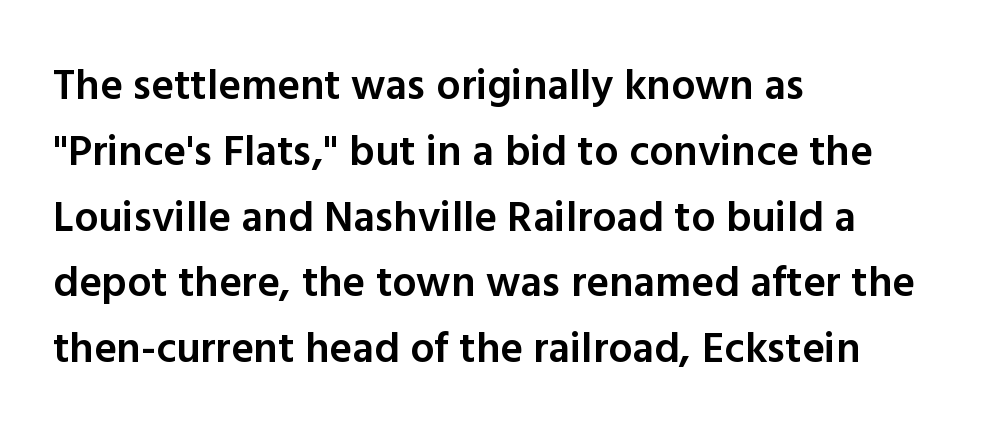
The letters advance in unequal steps, a hallmark of proportional type. If you measured baseline to baseline, you'd find a middling distance. Every row of glyphs begins at an identical x-position on the left. Standard letterfit; no display-style spreading of the glyphs. The rendering uses a semibold face; strokes are thickened but not to full bold. Vertical strokes here are truly vertical.
